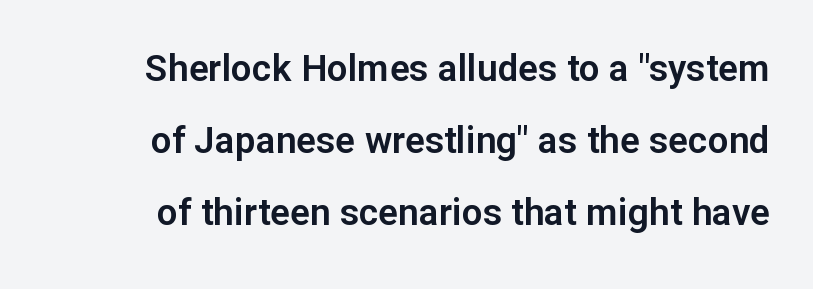
{"serif": "no", "italic": "no", "width": "normal", "stroke_contrast": "low", "x_height": "medium", "monospaced": "no", "underline": "no", "line_spacing": "loose", "line_spacing_ratio": 1.95, "letter_spacing": "normal", "letter_spacing_em": 0.0, "glyph_px": 37}
